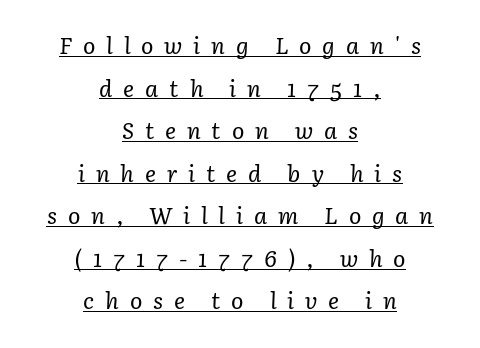
The paragraph shown floats in the horizontal middle. Somebody hit Ctrl+U on this one — the words are underlined. A typesetter would call this heavily tracked-out type. The text carries the slant typical of an italic or oblique font. Stroke mass is kept to a normal reading level or below.
